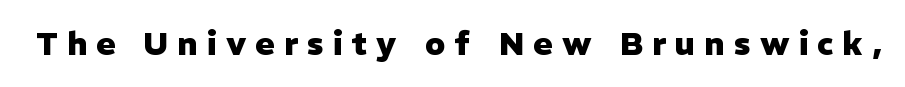
Q: Is the text bold? A: Yes.
Q: Is the text italic (slanted)? A: No, it is upright.
Q: Is the typeface a serif or a sans-serif typeface? A: Sans-serif.
Q: Is the text underlined? A: No.
Q: Is the spacing between letters normal or unusually wide? A: Unusually wide.
Q: Width (condensed, normal, or wide)? A: Normal.
Q: Stroke contrast? A: Low.
Q: x-height? A: Medium.
Q: Monospaced? A: No.
